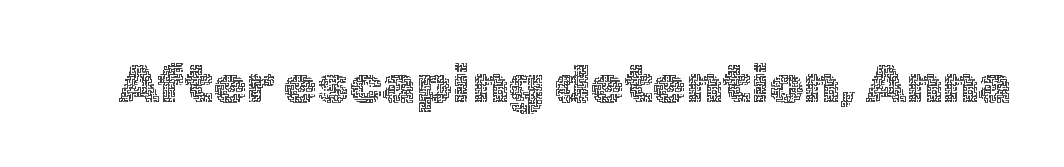
These lines were composed using upright roman letters. Letters have the restrained weight of plain body copy at most. Honestly, the letter spacing is just normal — you wouldn't notice it. The rendering uses natural spacing where letterforms have individual widths. The baseline area is clear.
